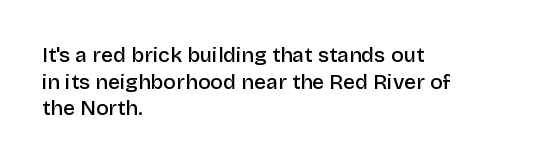
Q: Is the text bold? A: Semi-bold.
Q: Is the text italic (slanted)? A: No, it is upright.
Q: Is the text underlined? A: No.
Q: How is the paragraph aligned? A: Left-aligned.
Q: Is the spacing between letters normal or unusually wide? A: Normal.
Q: Is the spacing between lines tight, normal or loose? A: Normal.
